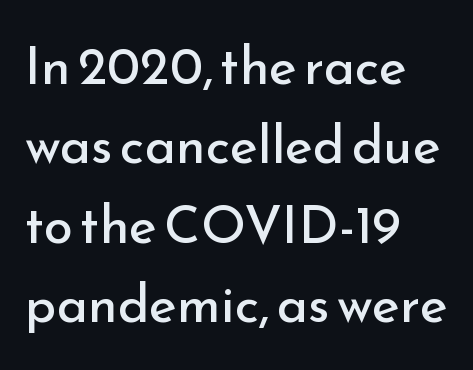
This sample has the flowing, uneven cadence of proportional lettering. The horizontal fit of the characters is conventional and even. Just letters on the line, the space beneath them empty. The font is comparable to plain body text, perhaps lighter. Notice how descenders clear the ascenders below comfortably — that's standard leading.
